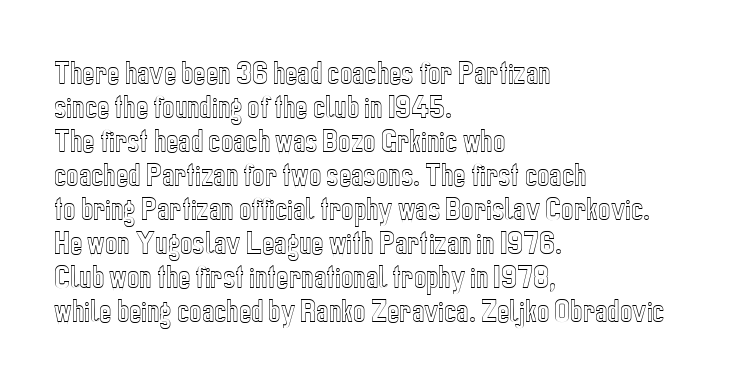
The passage is arranged the way most books set body copy — flush left. This is roman type, the default non-slanted kind. The rows are spaced the way most documents space them. The letterforms sit shoulder to shoulder at normal distance. Honestly, there is no underline to notice here at all.
